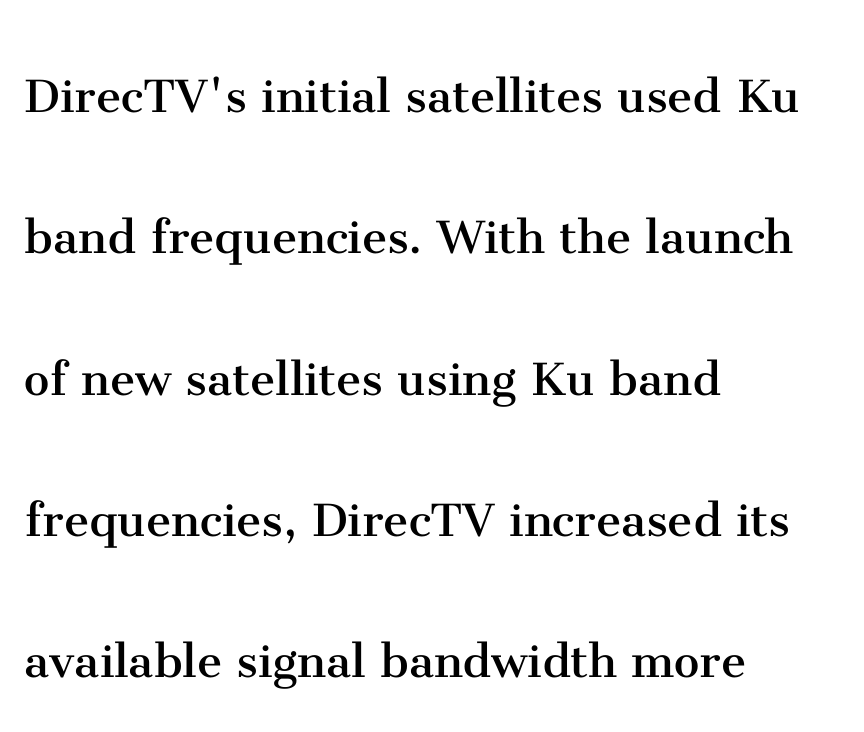
Q: Is the text bold? A: No.
Q: Is the text italic (slanted)? A: No, it is upright.
Q: Is the typeface a serif or a sans-serif typeface? A: Serif.
Q: Is the text underlined? A: No.
Q: How is the paragraph aligned? A: Left-aligned.
Q: Is the spacing between letters normal or unusually wide? A: Normal.
Q: Is the spacing between lines tight, normal or loose? A: Loose.
Q: Width (condensed, normal, or wide)? A: Normal.
Q: Stroke contrast? A: Medium.
Q: x-height? A: Medium.
Q: Monospaced? A: No.
